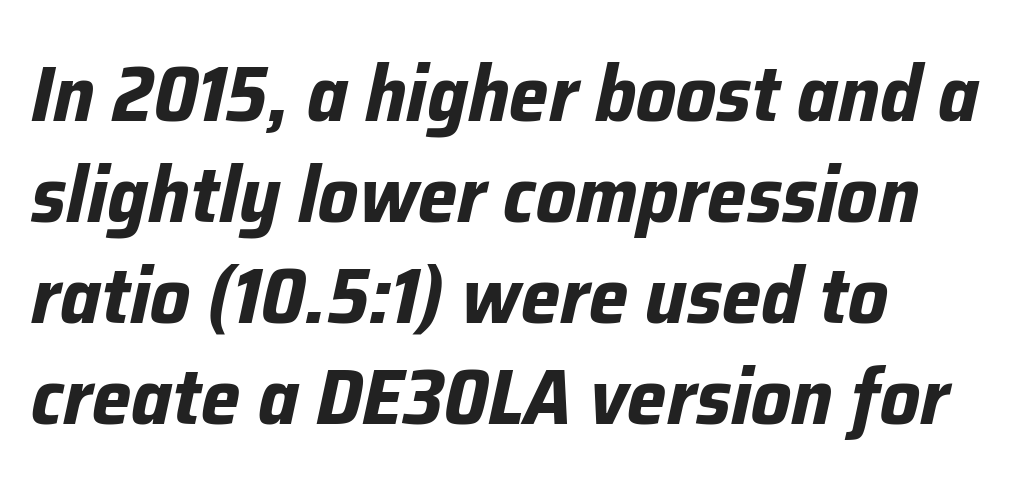
Q: Is the text bold? A: Yes.
Q: Is the text italic (slanted)? A: Yes, it leans right by about 12 degrees.
Q: Is the text underlined? A: No.
Q: How is the paragraph aligned? A: Left-aligned.
Q: Is the spacing between letters normal or unusually wide? A: Normal.
Q: Is the spacing between lines tight, normal or loose? A: Normal.
Q: Width (condensed, normal, or wide)? A: Normal.
Q: Stroke contrast? A: Low.
Q: x-height? A: Medium.
Q: Monospaced? A: No.
